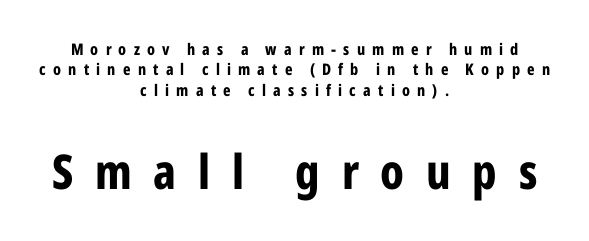
Q: Is the text bold? A: Yes.
Q: Is the text italic (slanted)? A: No, it is upright.
Q: Is the typeface a serif or a sans-serif typeface? A: Sans-serif.
Q: Is the text underlined? A: No.
Q: How is the paragraph aligned? A: Centered.
Q: Is the spacing between letters normal or unusually wide? A: Unusually wide.
Q: Is the spacing between lines tight, normal or loose? A: Normal.
Q: Which block of text is set in a larger size, the first (top) or the second (bottom)? A: The second (bottom) one.
Q: Width (condensed, normal, or wide)? A: Condensed.
Q: Stroke contrast? A: Low.
Q: x-height? A: Medium.
Q: Monospaced? A: No.
